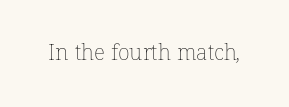
The image shows 22 px text type; set normal letter spacing, not underlined.
